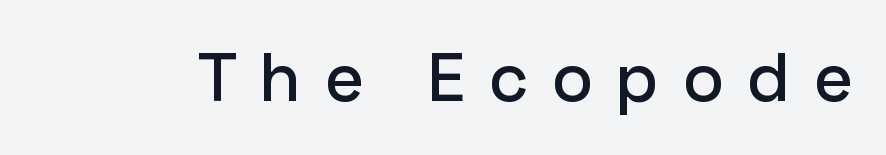
The rendering uses natural spacing where letterforms have individual widths. Honestly, there is no underline to notice here at all. The type is letterspaced generously, with wide tracking. If you drew a line through each stem, it would be perfectly vertical. The typeface chosen for these lines omits serifs.
